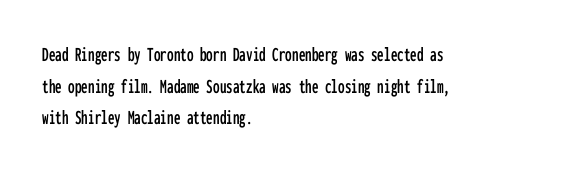
Q: Is the text italic (slanted)? A: No, it is upright.
Q: Is the text underlined? A: No.
Q: How is the paragraph aligned? A: Left-aligned.
Q: Is the spacing between letters normal or unusually wide? A: Normal.
Q: Is the spacing between lines tight, normal or loose? A: Normal.
